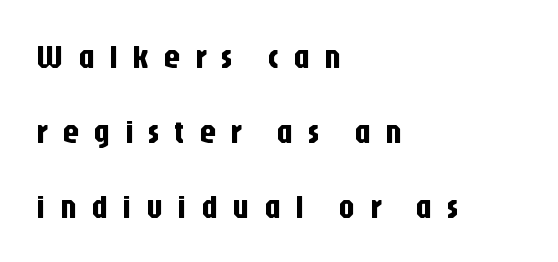
The space between consecutive lines is lavish. The passage is arranged the way most books set body copy — flush left. These lines are composed in type without serifs. The face used here is rendered with a markedly widened letterfit. Has an underline been added? It has not. Every stem runs plumb, perpendicular to the baseline.
